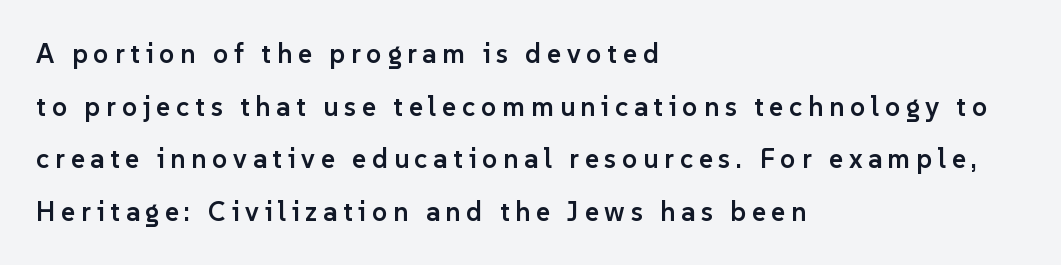
{"italic": "no", "bold": "semi", "underline": "no", "align": "left", "line_spacing": "loose", "line_spacing_ratio": 1.95, "letter_spacing": "wide", "letter_spacing_em": 0.21, "glyph_px": 27}
